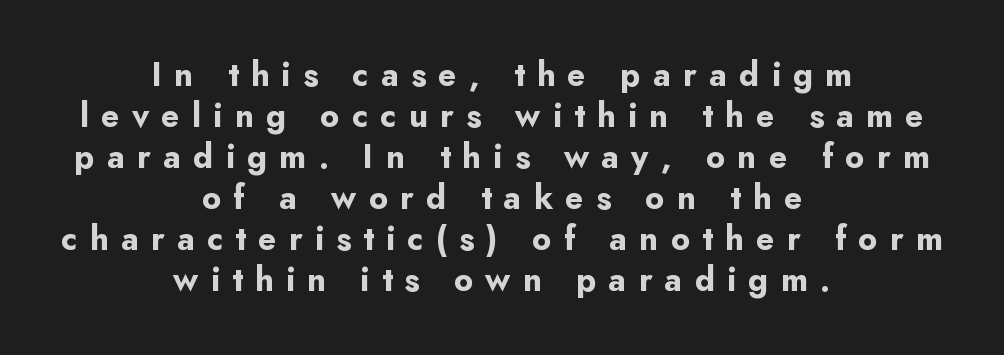
The rag falls on both sides of this text block equally. Look at the stroke-to-counter ratio: heavy, a bold. Think of a printed novel: that variable character pitch is what you see here. Honestly, the letter spacing is so wide it's the main thing you notice. Serifs: no, the terminals of the letterforms are clean. Quick note: not italic, upright.
